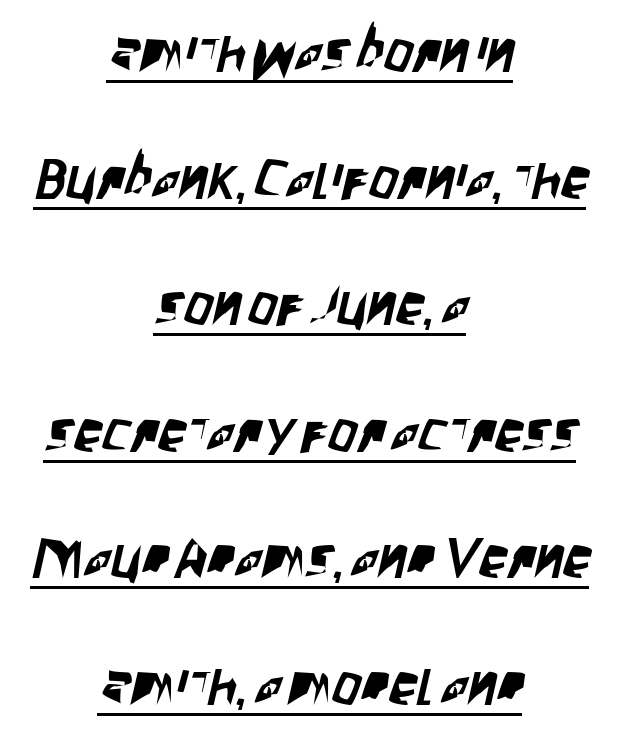
Each line of the rendering has a horizontal stroke beneath the glyphs. No feet cap the strokes, marking this as sans-serif type. The paragraph shown floats in the horizontal middle. The rendering keeps characters at their native spacing. This sample trades compactness for vertical openness between lines.
